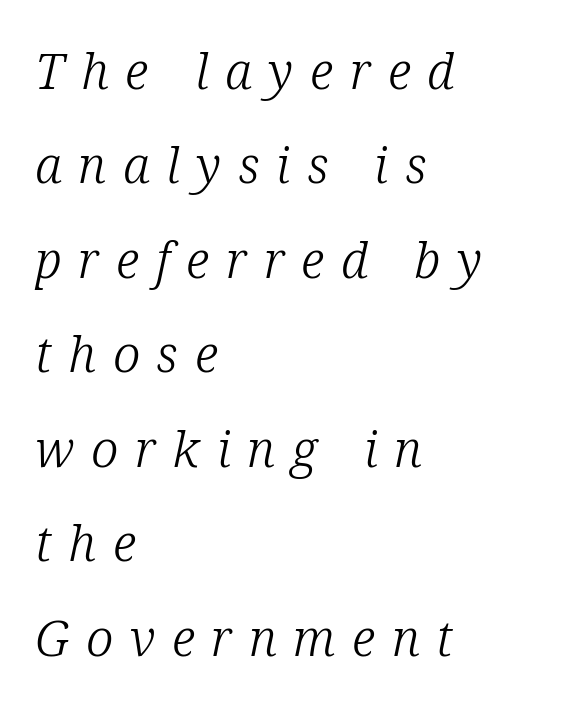
The image shows 50 px light serif type, italic (leaning right); set left-aligned, line spacing 1.89x, unusually wide letter spacing (+0.33 em), not underlined; low stroke contrast and a medium x-height.
